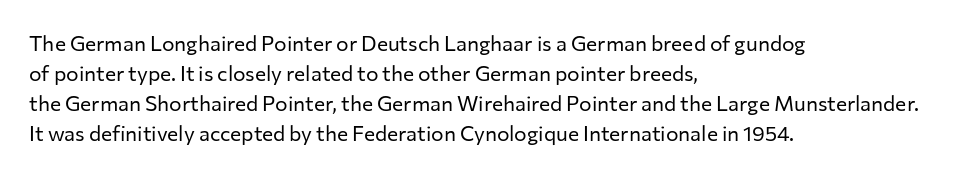
Q: Is the text bold? A: No.
Q: Is the text italic (slanted)? A: No, it is upright.
Q: Is the text underlined? A: No.
Q: How is the paragraph aligned? A: Left-aligned.
Q: Is the spacing between letters normal or unusually wide? A: Normal.
Q: Is the spacing between lines tight, normal or loose? A: Normal.
